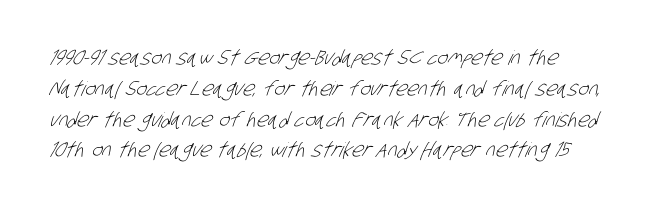
Q: Is the text bold? A: No.
Q: Is the text underlined? A: No.
Q: Is the spacing between letters normal or unusually wide? A: Normal.
Q: Is the spacing between lines tight, normal or loose? A: Normal.
